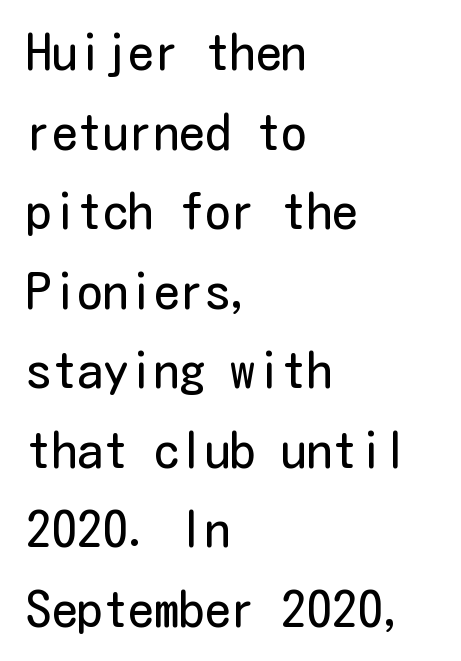
{"serif": "no", "italic": "no", "bold": "no", "weight": "regular", "width": "condensed", "stroke_contrast": "low", "x_height": "medium", "underline": "no", "align": "left", "line_spacing": "normal", "line_spacing_ratio": 1.56, "letter_spacing": "normal", "letter_spacing_em": 0.0, "glyph_px": 51}
